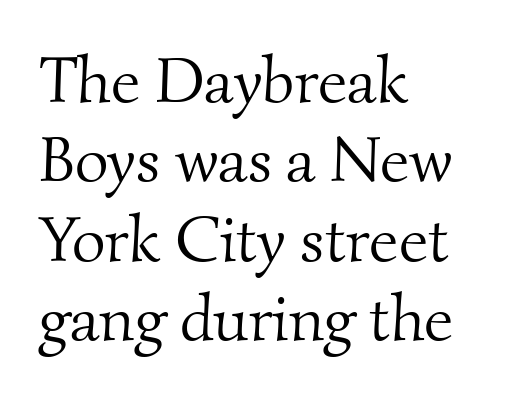
Descender tails drop into unmarked territory. Character widths vary here, with narrow letters taking less room than wide ones. The glyphs in this specimen are seriffed. Typeset ragged right — the left edge is the straight one. The characters are drawn with everyday or finer stroke widths.
